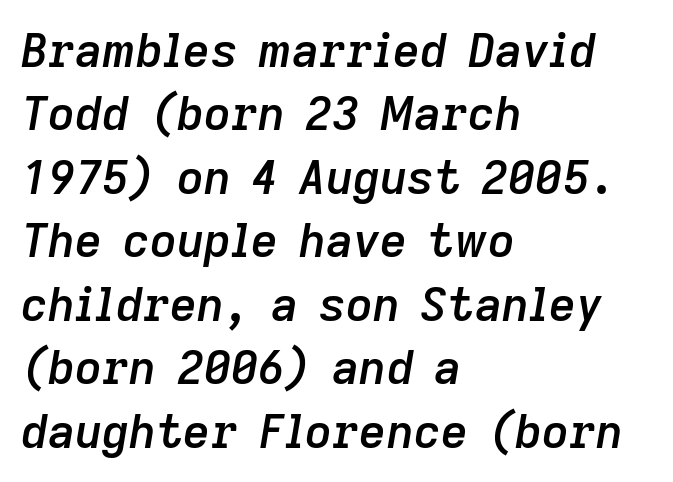
The image shows 47 px semibold type, italic (leaning right); set left-aligned, normal line spacing (1.35x), normal letter spacing, not underlined; low stroke contrast and a medium x-height.
